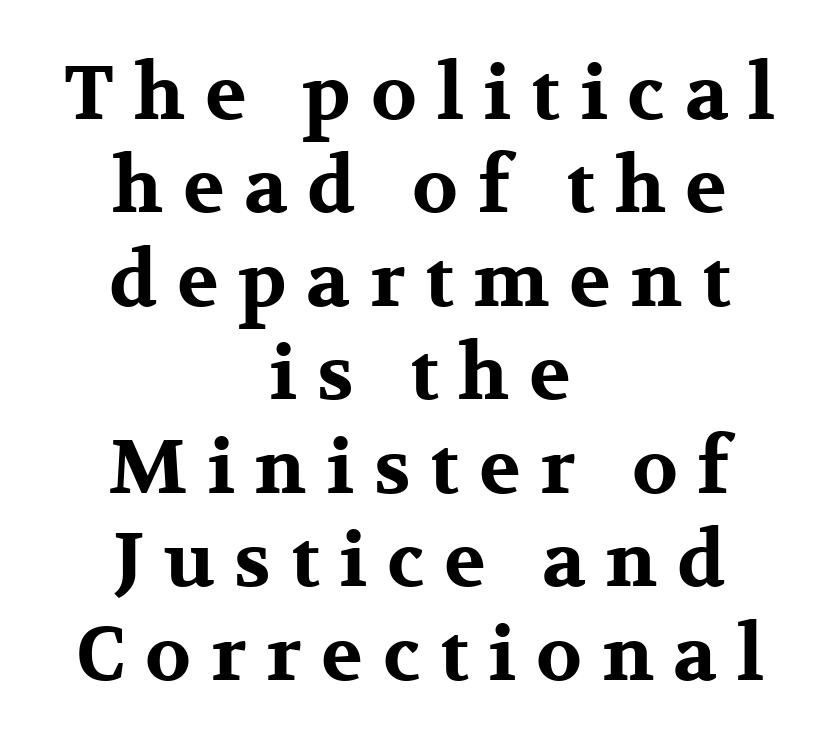
Letters rest on an invisible, unmarked baseline. This sample uses expanded letter spacing, leaving extra air between glyphs. These lines are rendered in a variable-pitch font. Letterform terminals end in serifs throughout the passage. This is heavy type, rendered in bold. The axis of the letterforms is exactly vertical.
